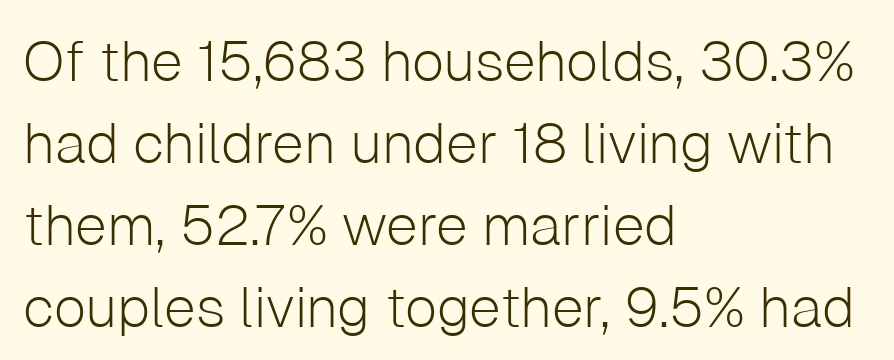
Q: Is the text bold? A: No.
Q: Is the text italic (slanted)? A: No, it is upright.
Q: Is the typeface a serif or a sans-serif typeface? A: Sans-serif.
Q: Is the text underlined? A: No.
Q: How is the paragraph aligned? A: Left-aligned.
Q: Is the spacing between letters normal or unusually wide? A: Normal.
Q: Is the spacing between lines tight, normal or loose? A: Normal.
Q: Width (condensed, normal, or wide)? A: Normal.
Q: Stroke contrast? A: Low.
Q: x-height? A: Medium.
Q: Monospaced? A: No.
